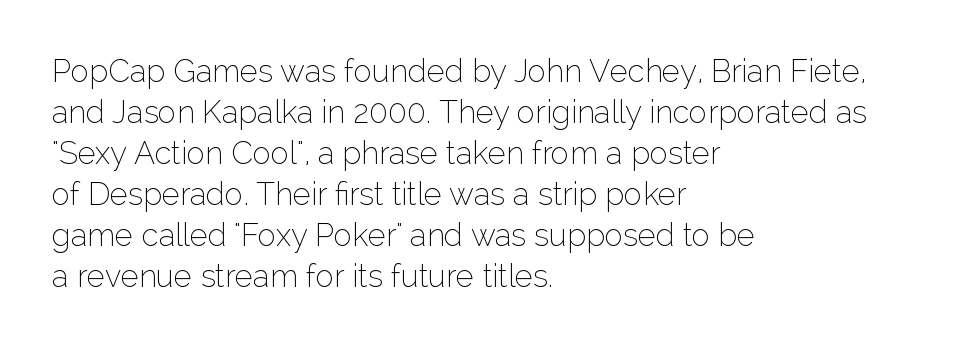
The image shows 31 px thin sans-serif type, upright; set left-aligned, normal line spacing (1.32x), normal letter spacing, not underlined; low stroke contrast and a medium x-height.
